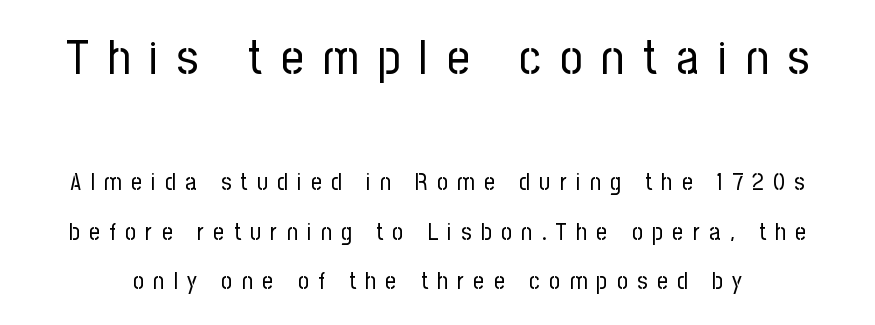
{"serif": "no", "italic": "no", "bold": "no", "weight": "regular", "width": "condensed", "stroke_contrast": "low", "x_height": "medium", "monospaced": "no", "underline": "no", "line_spacing": "loose", "line_spacing_ratio": 2.06, "letter_spacing": "wide", "letter_spacing_em": 0.39, "larger_block": "first", "size_ratio": 2.04, "glyph_px": 49}
